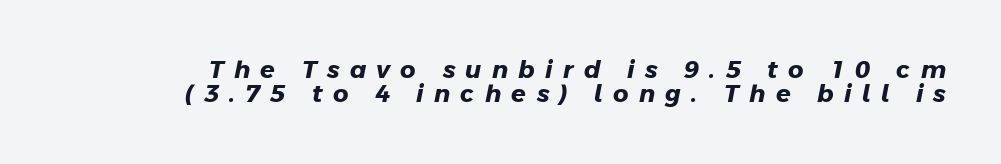
The area under the type is left untouched. Compared with typical body copy, the letter spacing here is much looser. You could barely slide anything between these rows. The letters are bold, with thick, heavy strokes.
